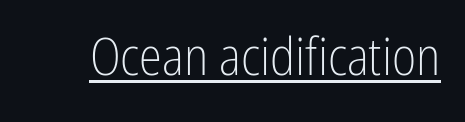
The image shows 52 px light, condensed sans-serif type, upright; set normal letter spacing, underlined; low stroke contrast and a medium x-height.
